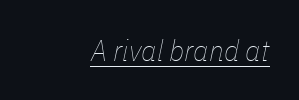
The image shows 30 px thin, condensed type, italic (leaning right); set right-aligned, normal letter spacing, underlined; low stroke contrast and a medium x-height.
